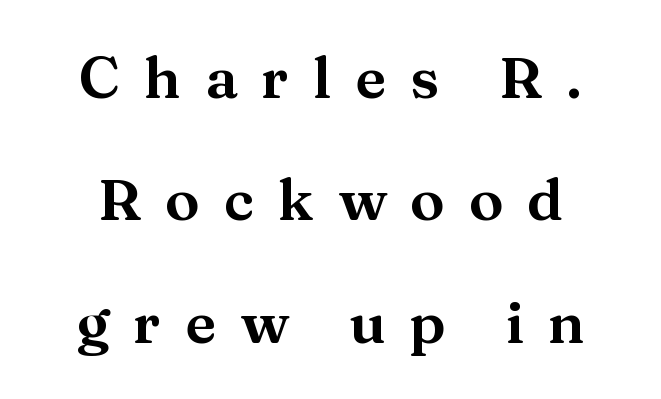
{"serif": "yes", "italic": "no", "width": "wide", "stroke_contrast": "medium", "x_height": "medium", "monospaced": "no", "underline": "no", "line_spacing": "loose", "line_spacing_ratio": 2.11, "letter_spacing": "wide", "letter_spacing_em": 0.41, "glyph_px": 58}
